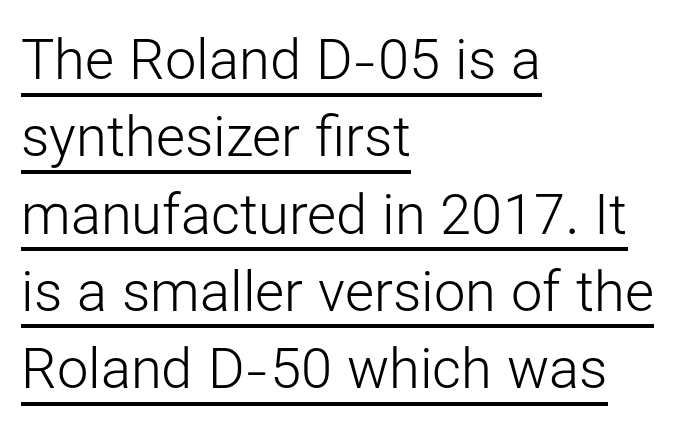
Horizontally, the lines are justified to the leading edge only. Tall strokes in this sample are plumb rather than angled. Successive baselines arrive at the customary interval. Does a line run under the words? Yes, clearly. Heaviness? Minimal to ordinary, like unemphasized prose. Look at the bottom of the vertical strokes: they stop flat, with no serifs.
